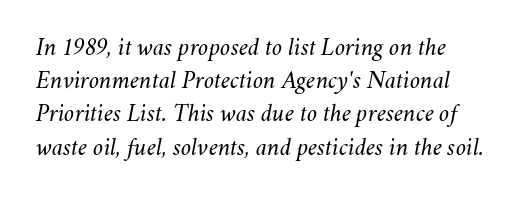
Observe the ordinary spacing: letters are neighbours, not strangers. Successive baselines arrive at the customary interval. Does the lettering tilt? It does — this is italic. Has an underline been added? It has not. No heavy texture on the line: the type isn't bold.
